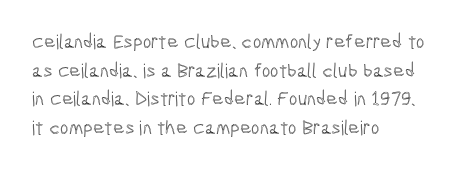
{"italic": "no", "underline": "no", "align": "left", "line_spacing": "normal", "line_spacing_ratio": 1.43, "letter_spacing": "normal", "letter_spacing_em": 0.0, "glyph_px": 20}
